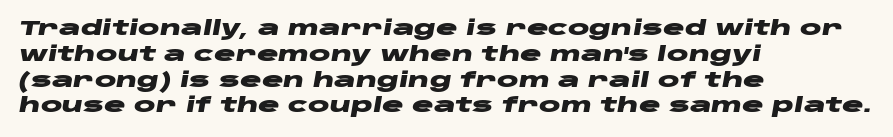
Q: Is the text bold? A: Yes.
Q: Is the text italic (slanted)? A: Yes, it leans right by about 10 degrees.
Q: Is the text underlined? A: No.
Q: How is the paragraph aligned? A: Left-aligned.
Q: Is the spacing between letters normal or unusually wide? A: Normal.
Q: Is the spacing between lines tight, normal or loose? A: Normal.
